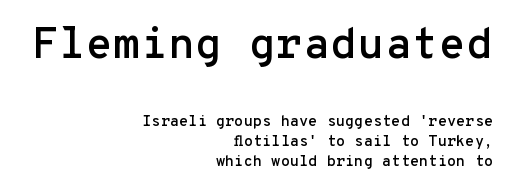
The area under the type is left untouched. This sample keeps an unexceptional amount of space between lines. The face used here is monospaced, like something from a code editor. The paragraph has a hard right edge and a soft left edge. The passage shown has conventional tracking throughout. The composition opens big and finishes small.
